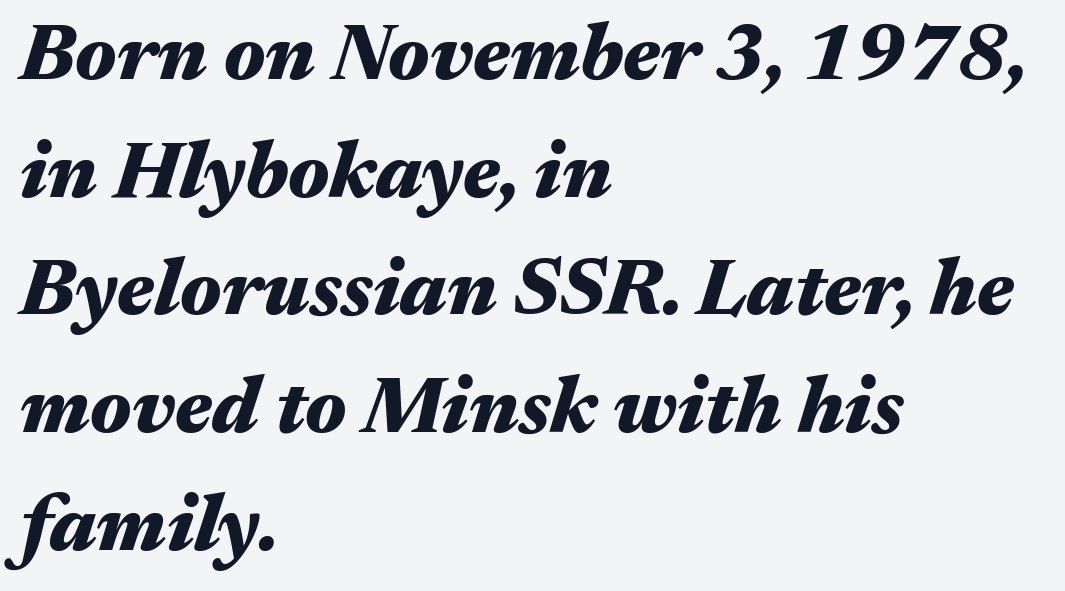
Q: Is the text bold? A: Yes.
Q: Is the text italic (slanted)? A: Yes, it leans right by about 17 degrees.
Q: Is the text underlined? A: No.
Q: How is the paragraph aligned? A: Left-aligned.
Q: Is the spacing between letters normal or unusually wide? A: Normal.
Q: Is the spacing between lines tight, normal or loose? A: Normal.
Q: Width (condensed, normal, or wide)? A: Wide.
Q: Stroke contrast? A: Medium.
Q: x-height? A: Medium.
Q: Monospaced? A: No.
